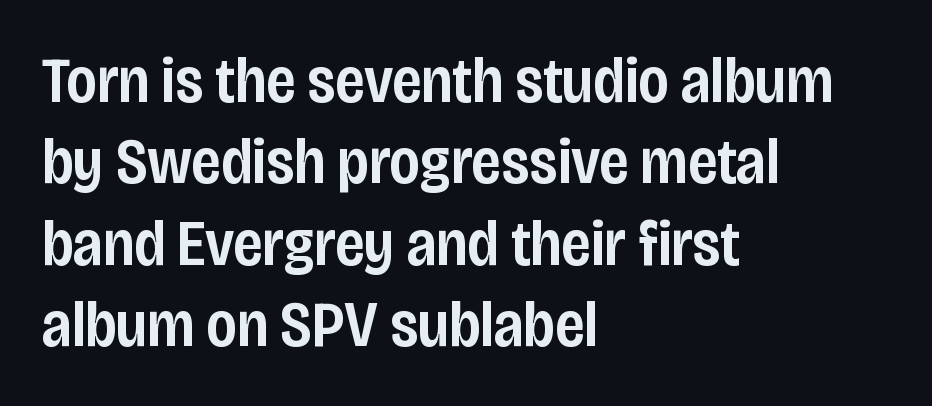
{"serif": "no", "italic": "no", "bold": "semi", "weight": "semibold", "width": "condensed", "stroke_contrast": "low", "x_height": "large", "monospaced": "no", "underline": "no", "align": "left", "line_spacing": "normal", "line_spacing_ratio": 1.27, "letter_spacing": "normal", "letter_spacing_em": 0.0, "glyph_px": 64}
